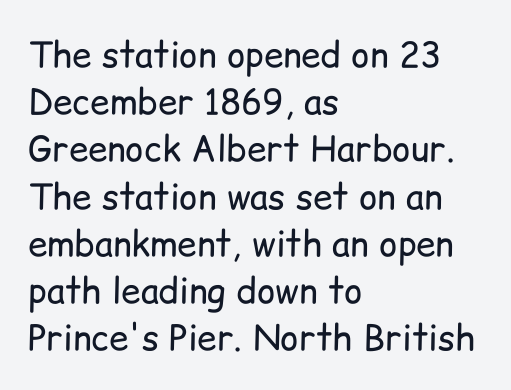
Posture: vertical. How would I describe the line gaps? Plain and ordinary. Type without underlining. Teacher's note: observe the even left margin — that is flush-left alignment. Characters follow at the spacing the type designer built in. Summary of weight: not heavy and not bold.
